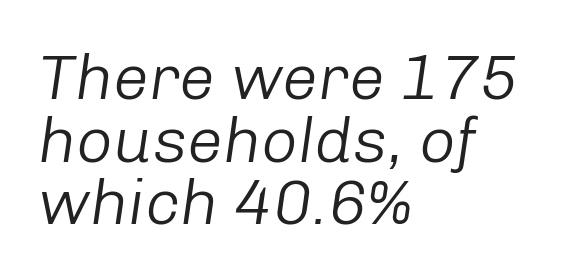
{"italic": "yes", "lean": "right", "slant_degrees": 8, "bold": "no", "weight": "light", "width": "normal", "stroke_contrast": "low", "x_height": "medium", "monospaced": "no", "underline": "no", "align": "left", "line_spacing": "tight", "line_spacing_ratio": 0.98, "letter_spacing": "normal", "letter_spacing_em": 0.0, "glyph_px": 64}
